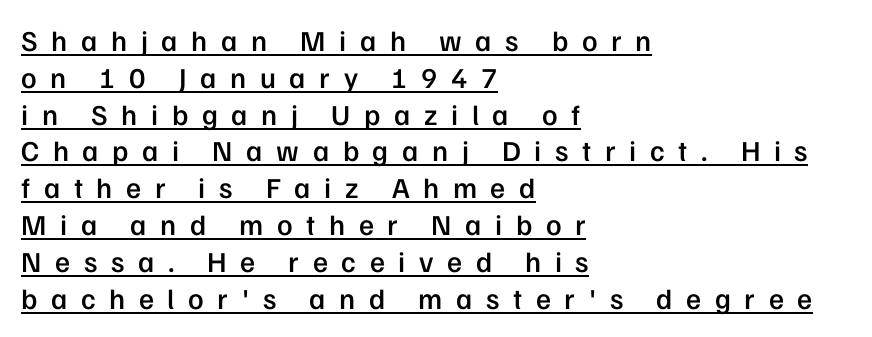
{"serif": "no", "italic": "no", "bold": "semi", "weight": "semibold", "width": "normal", "stroke_contrast": "low", "x_height": "medium", "monospaced": "no", "underline": "yes", "align": "left", "line_spacing": "normal", "line_spacing_ratio": 1.27, "letter_spacing": "wide", "letter_spacing_em": 0.47, "glyph_px": 29}
